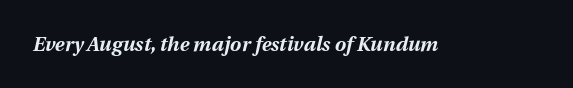
{"italic": "yes", "lean": "right", "slant_degrees": 12, "bold": "yes", "underline": "no", "letter_spacing": "normal", "letter_spacing_em": 0.0, "glyph_px": 20}
